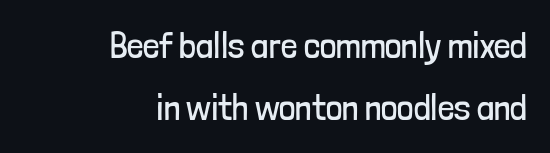
The image shows 36 px regular-weight, condensed sans-serif type, upright; set right-aligned, line spacing 1.73x, normal letter spacing, not underlined; low stroke contrast and a medium x-height.
